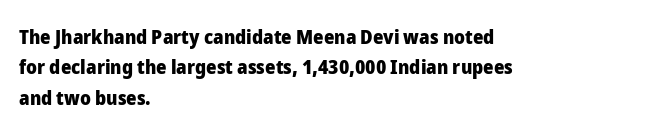
{"italic": "no", "bold": "yes", "underline": "no", "align": "left", "line_spacing": "normal", "line_spacing_ratio": 1.52, "letter_spacing": "normal", "letter_spacing_em": 0.0, "glyph_px": 20}
